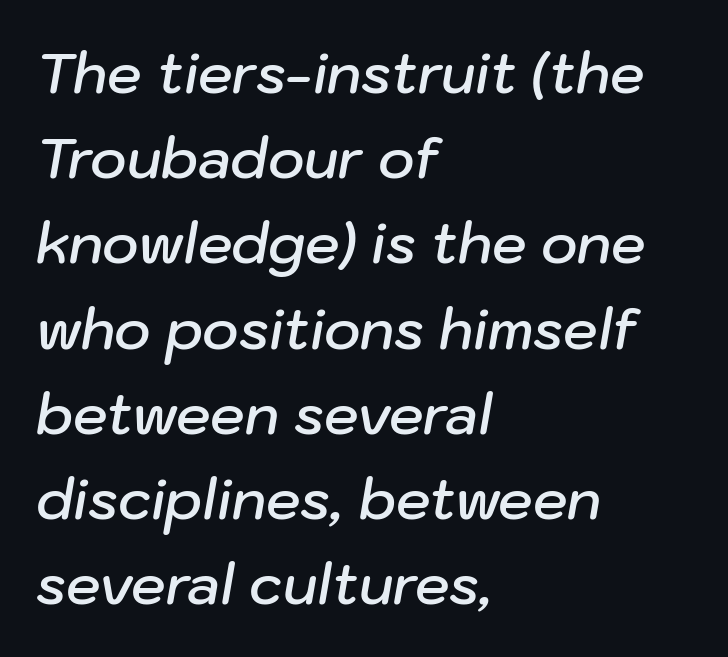
Q: Is the text bold? A: Semi-bold.
Q: Is the text italic (slanted)? A: Yes, it leans right by about 10 degrees.
Q: Is the text underlined? A: No.
Q: How is the paragraph aligned? A: Left-aligned.
Q: Is the spacing between letters normal or unusually wide? A: Normal.
Q: Is the spacing between lines tight, normal or loose? A: Normal.
Q: Width (condensed, normal, or wide)? A: Normal.
Q: Stroke contrast? A: Low.
Q: x-height? A: Medium.
Q: Monospaced? A: No.
